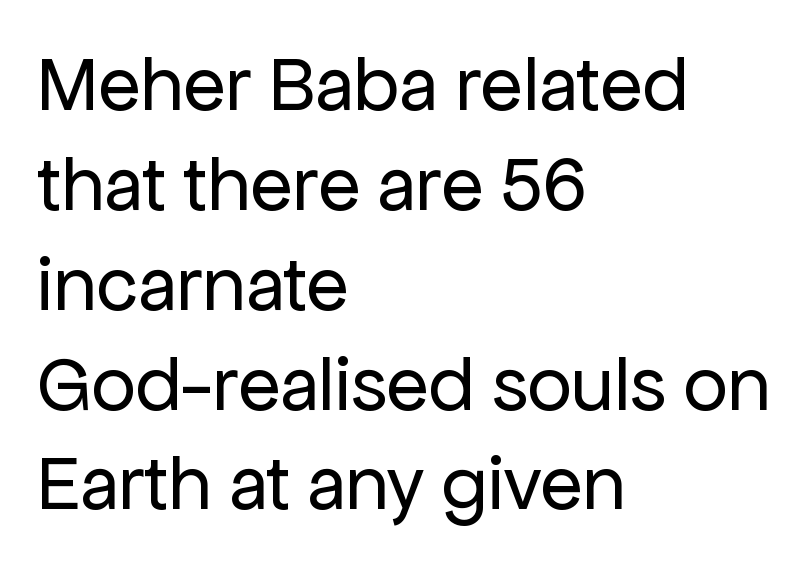
The image shows 78 px regular-weight sans-serif type, upright; set left-aligned, normal line spacing (1.28x), normal letter spacing, not underlined; low stroke contrast and a medium x-height.
